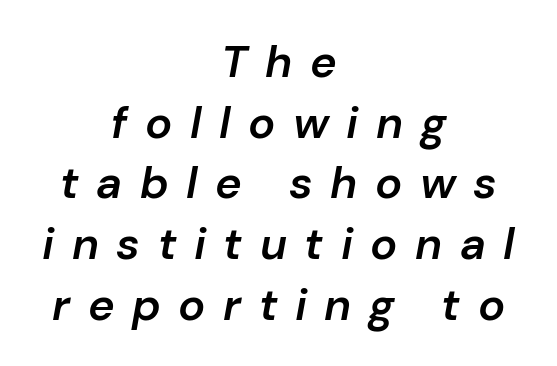
Normally led — the rows are evenly, conventionally spaced. The face used here is a semibold: visibly heavier than regular, lighter than bold. Does the copy run flush right? No — it is centered line by line. You could not count columns in this text — the font is proportionally spaced. The foot of each line stays bare and open. The glyphs look as if they've been sheared to an angle.
